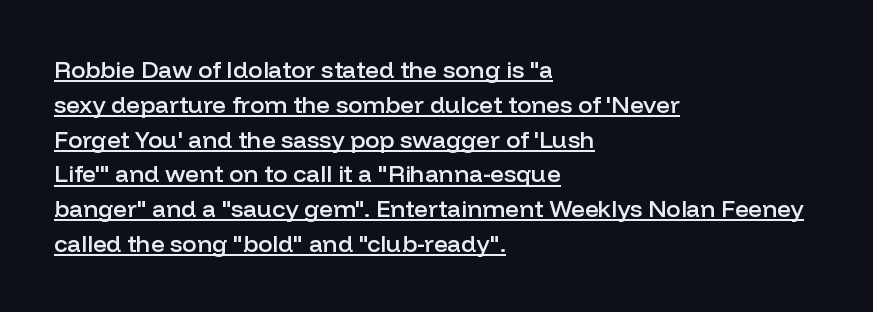
The image shows 24 px text type, upright; set left-aligned, normal line spacing (1.45x), normal letter spacing, underlined.
